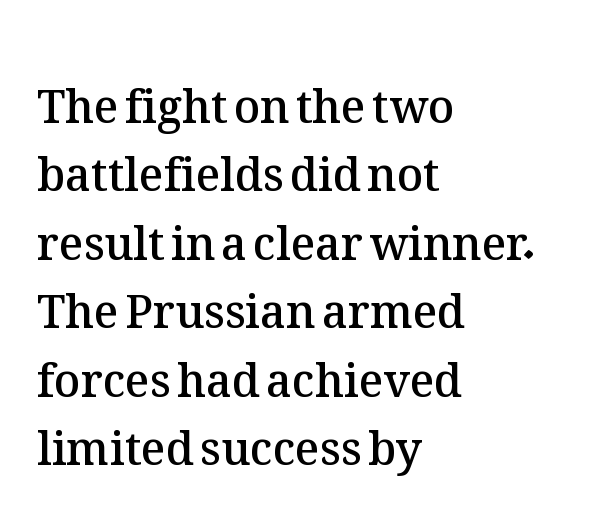
In CSS terms this would be text-align: left. Typographic density is moderately raised because the face is semibold. The foot of each line stays bare and open. The lettering holds an erect, upright posture throughout. One glance says typical: line gaps are just what's usual. The passage shown is typed in a proportional face where columns would drift.
